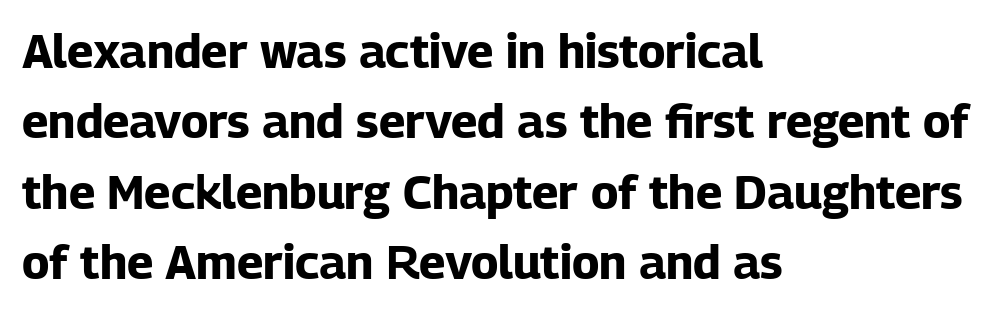
{"serif": "no", "italic": "no", "bold": "yes", "weight": "bold", "width": "normal", "stroke_contrast": "low", "x_height": "medium", "monospaced": "no", "underline": "no", "align": "left", "line_spacing": "normal", "line_spacing_ratio": 1.5, "letter_spacing": "normal", "letter_spacing_em": 0.0, "glyph_px": 47}
